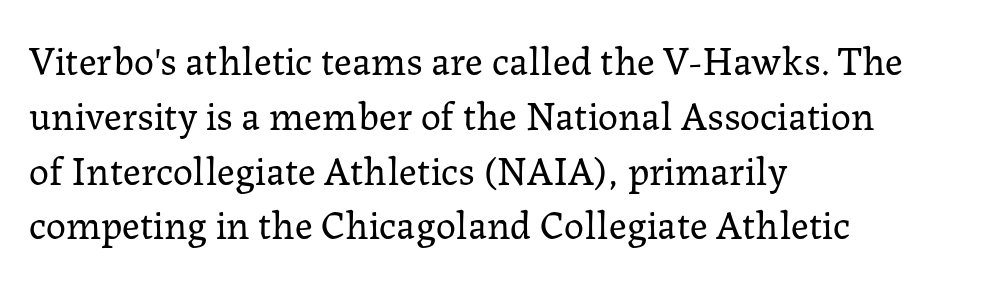
Varying glyph widths throughout — classic text-font behaviour. The weight tops out at a normal text grade. A classic flush-left, rag-right setting is used for this passage. Letterform terminals end in serifs throughout the passage. This is the regular roman posture of the typeface. Regarding leading, the lines here are spaced in the standard way.
